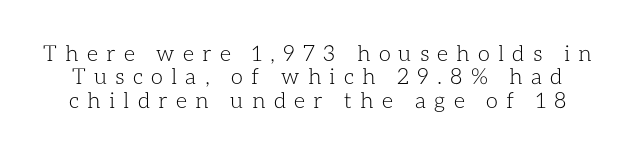
The image shows 22 px text type, upright; set tight line spacing (1.06x), unusually wide letter spacing (+0.37 em), not underlined.
